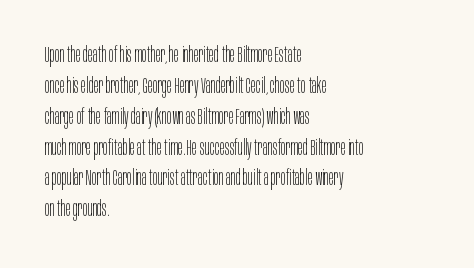
Q: Is the text bold? A: No.
Q: Is the text italic (slanted)? A: No, it is upright.
Q: Is the text underlined? A: No.
Q: How is the paragraph aligned? A: Left-aligned.
Q: Is the spacing between letters normal or unusually wide? A: Normal.
Q: Is the spacing between lines tight, normal or loose? A: Normal.
